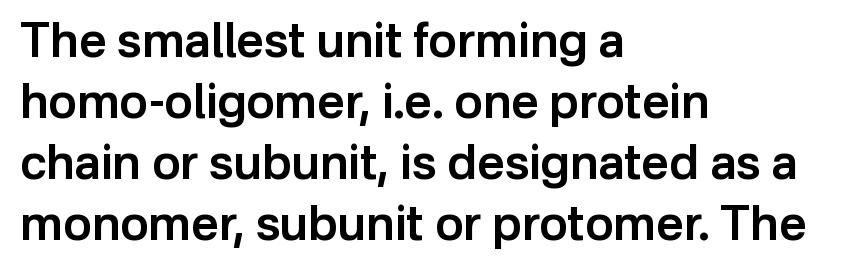
The image shows 48 px semibold sans-serif type, upright; set left-aligned, normal line spacing (1.27x), normal letter spacing, not underlined; low stroke contrast and a medium x-height.
